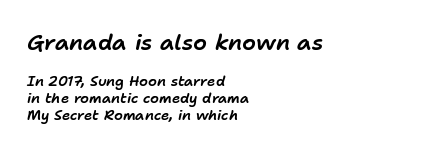
The image shows 22 px text type, italic (leaning right); set left-aligned, line spacing 1.21x, normal letter spacing, not underlined; the first (top) block is 1.57x larger.
